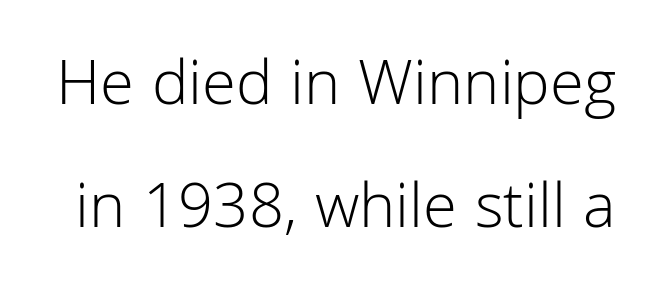
The words here are not underlined. Vertical strokes here are truly vertical. Bold? No — there's no thickening of the strokes. Looks like regular typesetting: each glyph gets only the width it needs. A typesetter would call this zero additional tracking.
